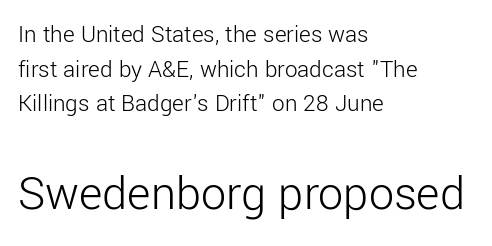
A classic flush-left, rag-right setting is used for this passage. The words here are not underlined. In this sample the second text group is rendered at the bigger scale. The gaps between neighbouring characters are ordinary and unremarkable.
